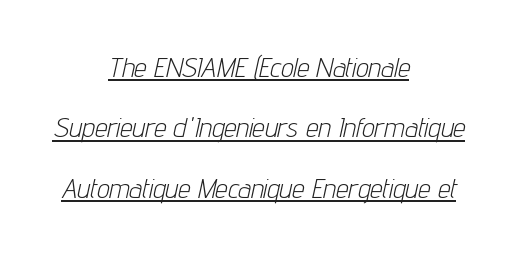
The image shows 28 px light, condensed type, italic (leaning right); set centered, loose line spacing (2.16x), normal letter spacing, underlined; low stroke contrast and a medium x-height.
